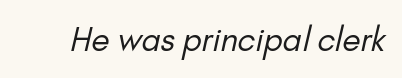
{"serif": "no", "bold": "no", "weight": "regular", "width": "normal", "stroke_contrast": "low", "x_height": "small", "monospaced": "no", "underline": "no", "letter_spacing": "normal", "letter_spacing_em": 0.0, "glyph_px": 33}
